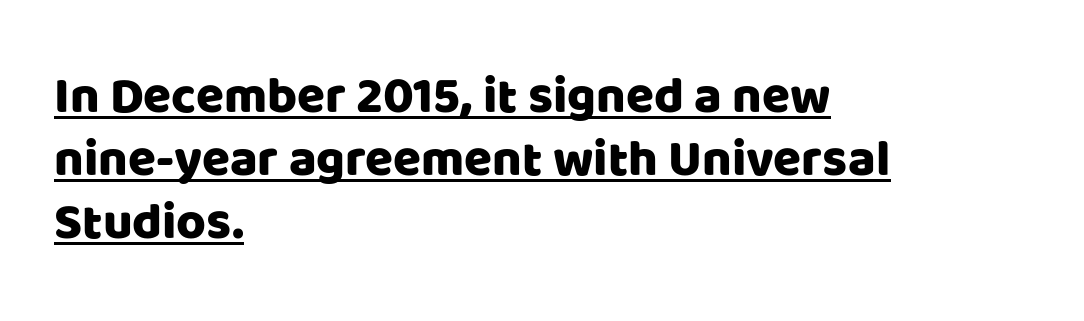
{"serif": "no", "italic": "no", "width": "normal", "stroke_contrast": "low", "x_height": "large", "monospaced": "no", "underline": "yes", "align": "left", "line_spacing_ratio": 1.24, "letter_spacing": "normal", "letter_spacing_em": 0.0, "glyph_px": 51}
